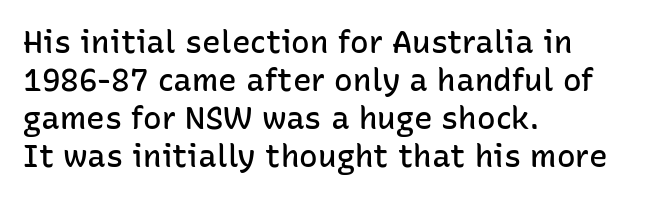
Q: Is the text bold? A: Semi-bold.
Q: Is the text italic (slanted)? A: No, it is upright.
Q: Is the typeface a serif or a sans-serif typeface? A: Sans-serif.
Q: Is the text underlined? A: No.
Q: How is the paragraph aligned? A: Left-aligned.
Q: Is the spacing between letters normal or unusually wide? A: Normal.
Q: Width (condensed, normal, or wide)? A: Normal.
Q: Stroke contrast? A: Low.
Q: x-height? A: Medium.
Q: Monospaced? A: No.
